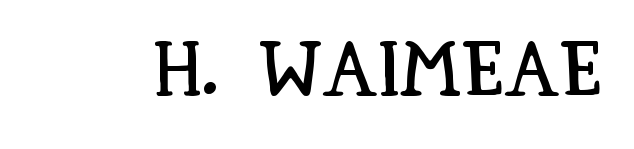
{"italic": "no", "width": "condensed", "stroke_contrast": "low", "x_height": "large", "monospaced": "no", "underline": "no", "letter_spacing": "normal", "letter_spacing_em": 0.0, "glyph_px": 76}
